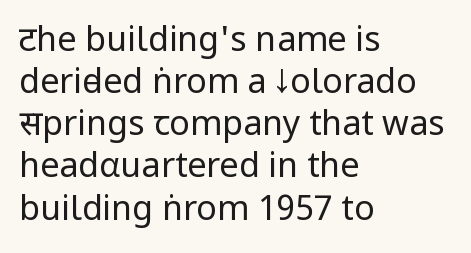
The image shows 34 px regular-weight, condensed sans-serif type, upright; set left-aligned, line spacing 1.24x, normal letter spacing, not underlined; low stroke contrast.
